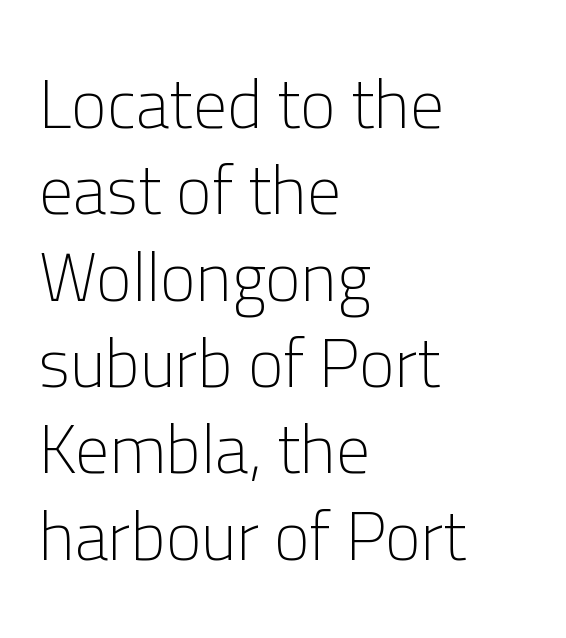
{"serif": "no", "italic": "no", "bold": "no", "weight": "light", "width": "normal", "stroke_contrast": "low", "x_height": "medium", "monospaced": "no", "underline": "no", "align": "left", "line_spacing": "normal", "line_spacing_ratio": 1.27, "letter_spacing": "normal", "letter_spacing_em": 0.0, "glyph_px": 68}
